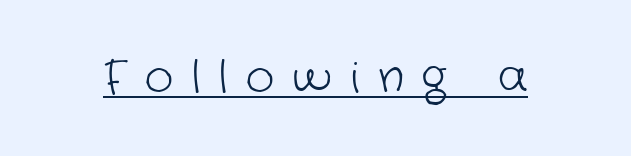
Q: Is the text bold? A: No.
Q: Is the typeface a serif or a sans-serif typeface? A: Sans-serif.
Q: Is the text underlined? A: Yes.
Q: Is the spacing between letters normal or unusually wide? A: Unusually wide.
Q: Width (condensed, normal, or wide)? A: Normal.
Q: Stroke contrast? A: Low.
Q: x-height? A: Medium.
Q: Monospaced? A: No.
